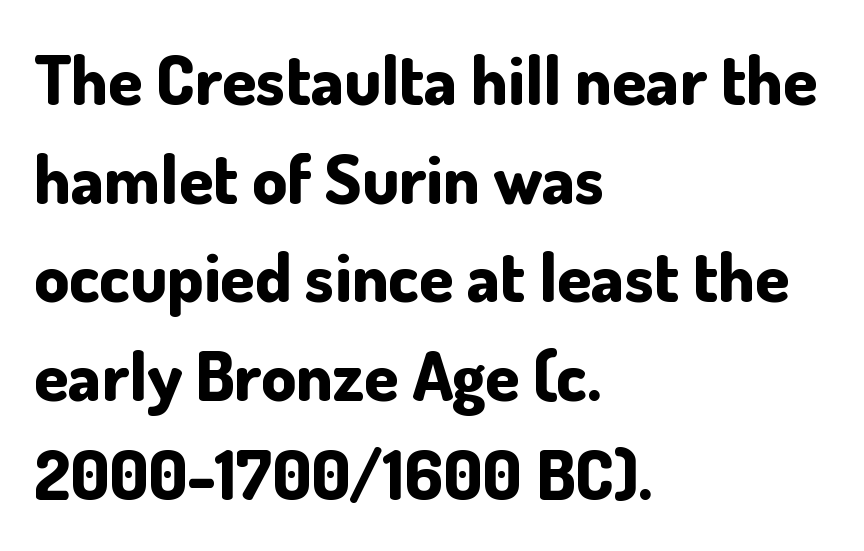
Q: Is the text bold? A: Yes.
Q: Is the text italic (slanted)? A: No, it is upright.
Q: Is the typeface a serif or a sans-serif typeface? A: Sans-serif.
Q: Is the text underlined? A: No.
Q: How is the paragraph aligned? A: Left-aligned.
Q: Is the spacing between letters normal or unusually wide? A: Normal.
Q: Is the spacing between lines tight, normal or loose? A: Normal.
Q: Width (condensed, normal, or wide)? A: Normal.
Q: Stroke contrast? A: Low.
Q: x-height? A: Small.
Q: Monospaced? A: No.
